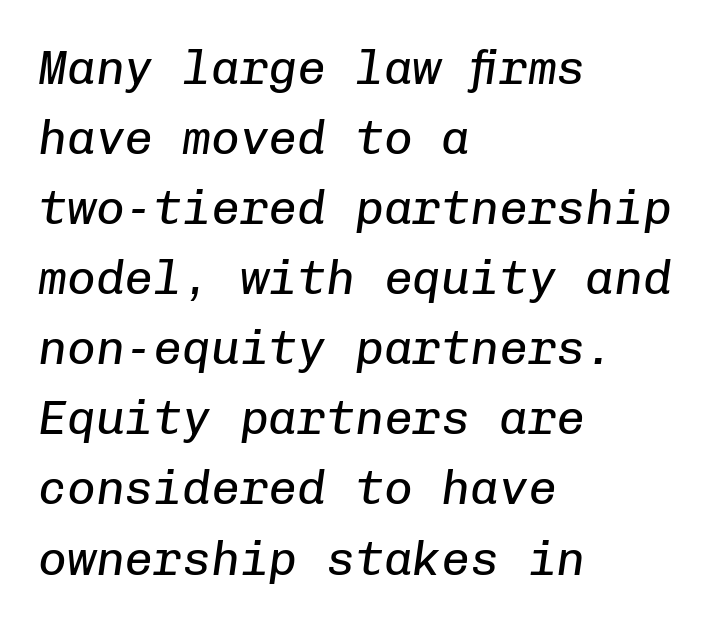
{"italic": "yes", "lean": "right", "slant_degrees": 8, "bold": "no", "weight": "regular", "width": "normal", "stroke_contrast": "low", "x_height": "medium", "monospaced": "yes", "underline": "no", "align": "left", "line_spacing": "normal", "line_spacing_ratio": 1.46, "letter_spacing": "normal", "letter_spacing_em": 0.0, "glyph_px": 48}
